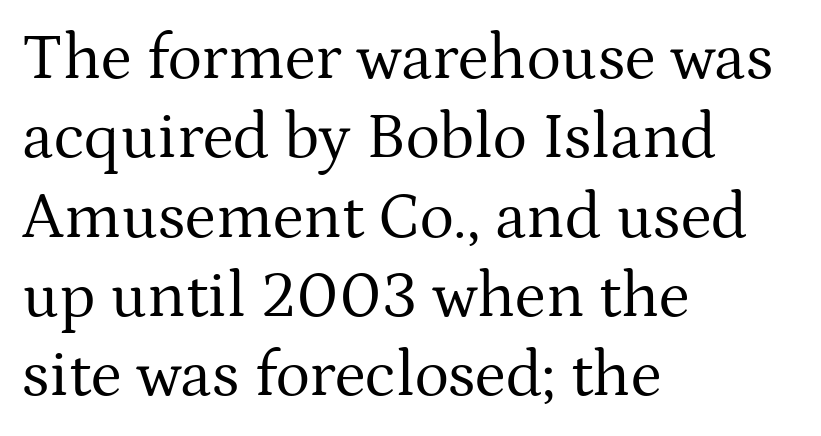
{"serif": "yes", "italic": "no", "bold": "no", "weight": "regular", "width": "normal", "stroke_contrast": "medium", "x_height": "medium", "monospaced": "no", "underline": "no", "align": "left", "line_spacing_ratio": 1.22, "letter_spacing": "normal", "letter_spacing_em": 0.0, "glyph_px": 65}
